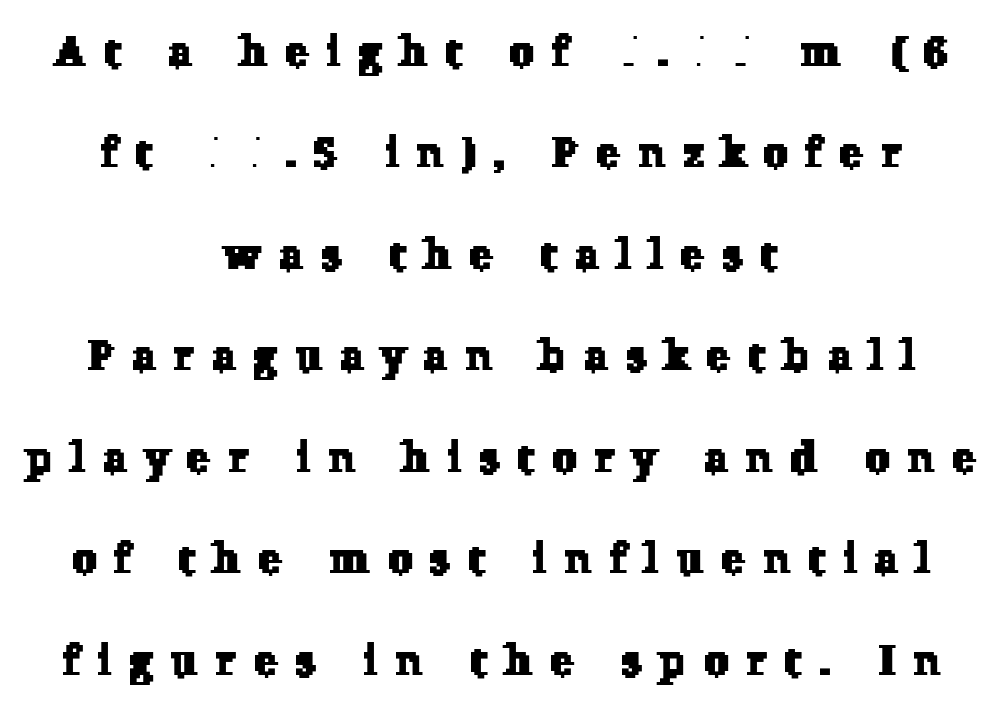
The image shows 43 px serif type; set centered, loose line spacing (2.36x), unusually wide letter spacing (+0.43 em), not underlined; low stroke contrast and a medium x-height.
